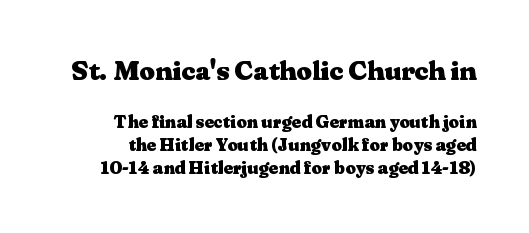
{"italic": "no", "bold": "yes", "underline": "no", "line_spacing": "normal", "line_spacing_ratio": 1.3, "letter_spacing": "normal", "letter_spacing_em": 0.0, "larger_block": "first", "size_ratio": 1.5, "glyph_px": 27}
